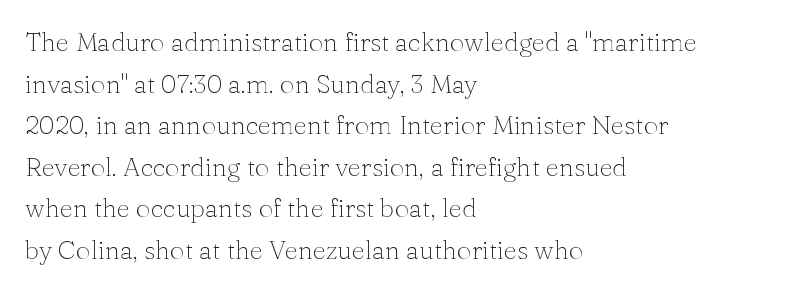
The image shows 26 px text type, upright; set left-aligned, normal line spacing (1.6x), normal letter spacing, not underlined.
